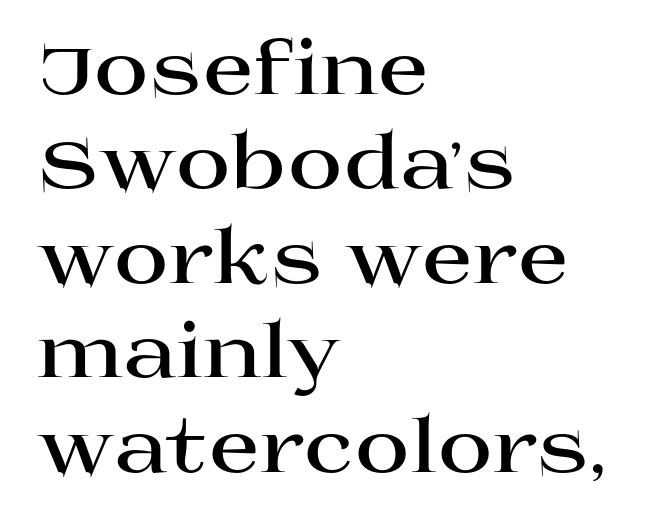
{"serif": "yes", "italic": "no", "bold": "yes", "weight": "bold", "width": "wide", "stroke_contrast": "high", "x_height": "large", "monospaced": "no", "underline": "no", "align": "left", "line_spacing": "normal", "line_spacing_ratio": 1.26, "letter_spacing": "normal", "letter_spacing_em": 0.0, "glyph_px": 75}
